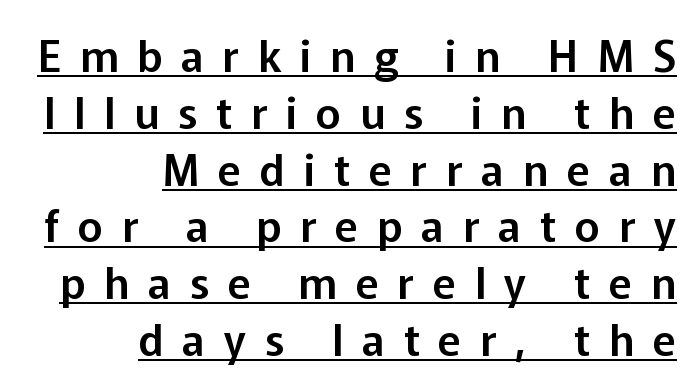
The rendering uses natural spacing where letterforms have individual widths. The string is rendered with underlining switched on. Caption: expanded tracking, letters set apart. The rendering shows plain stroke endings on the letterforms — a sans-serif design.
